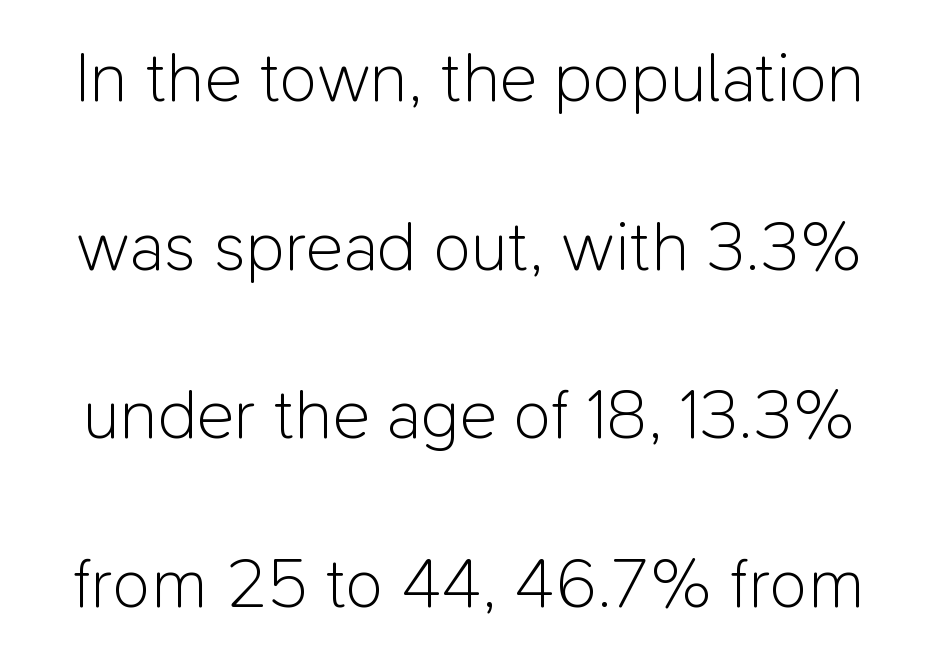
No italicization has been applied; the sample stays upright. Stroke mass is kept to a normal reading level or below. Reading down the column, the eye jumps a long way to each next line. Students, note that the glyphs here touch the page at normal intervals. These lines are rendered in a variable-pitch font. I'd call this a sans setting — the letters go barefoot.
